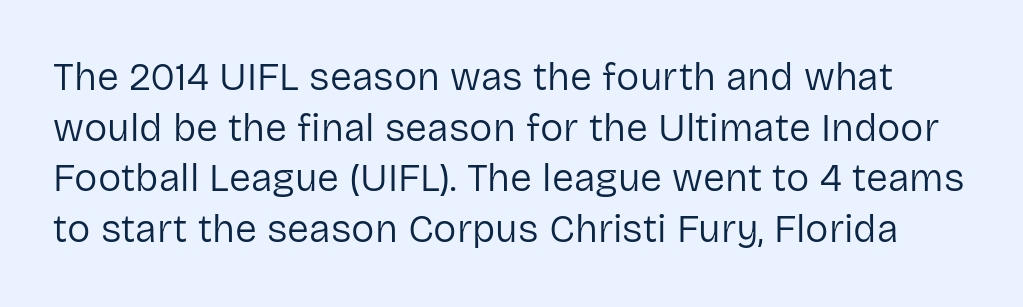
The image shows 39 px regular-weight sans-serif type, upright; set normal line spacing (1.3x), normal letter spacing, not underlined; low stroke contrast and a medium x-height.
